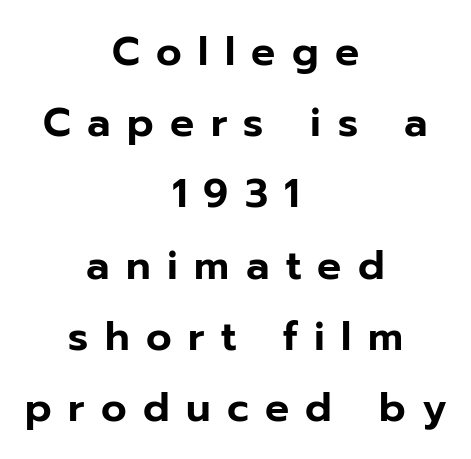
Q: Is the text italic (slanted)? A: No, it is upright.
Q: Is the typeface a serif or a sans-serif typeface? A: Sans-serif.
Q: Is the text underlined? A: No.
Q: How is the paragraph aligned? A: Centered.
Q: Is the spacing between letters normal or unusually wide? A: Unusually wide.
Q: Width (condensed, normal, or wide)? A: Normal.
Q: Stroke contrast? A: Low.
Q: x-height? A: Medium.
Q: Monospaced? A: No.
